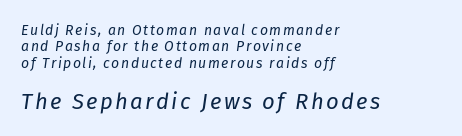
Counters stay open thanks to moderate or lighter strokes. The paragraph shown leans on its left margin. The typography opts for an oblique posture over an upright one. Rule under the text: the space is simply empty.
